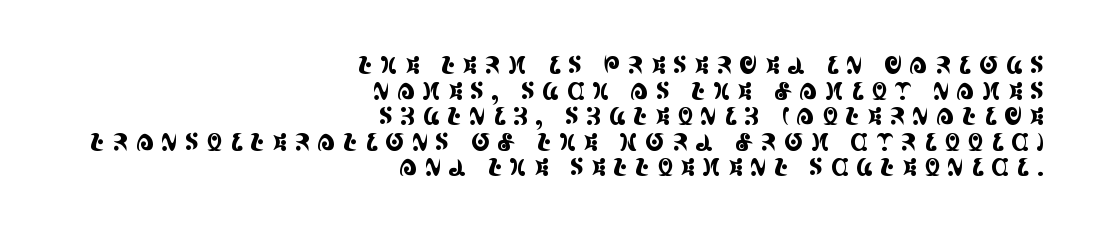
The image shows 23 px text type, upright; set right-aligned, tight line spacing (1.11x), unusually wide letter spacing (+0.31 em), not underlined.
